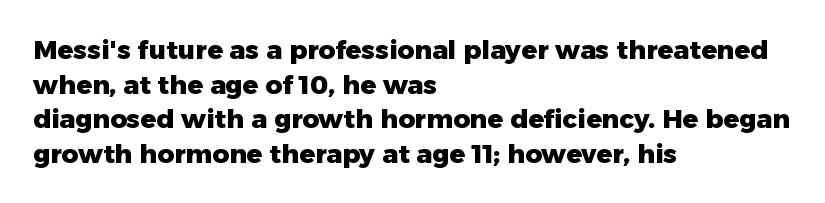
{"italic": "no", "bold": "yes", "underline": "no", "align": "left", "line_spacing": "normal", "line_spacing_ratio": 1.33, "letter_spacing": "normal", "letter_spacing_em": 0.0, "glyph_px": 26}
